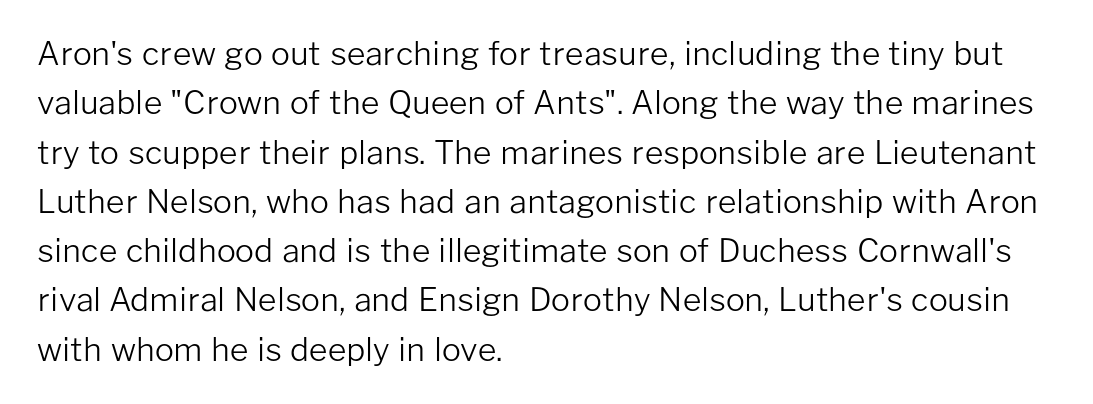
Q: Is the text bold? A: No.
Q: Is the text italic (slanted)? A: No, it is upright.
Q: Is the typeface a serif or a sans-serif typeface? A: Sans-serif.
Q: Is the text underlined? A: No.
Q: How is the paragraph aligned? A: Left-aligned.
Q: Is the spacing between letters normal or unusually wide? A: Normal.
Q: Is the spacing between lines tight, normal or loose? A: Normal.
Q: Width (condensed, normal, or wide)? A: Normal.
Q: Stroke contrast? A: Low.
Q: x-height? A: Medium.
Q: Monospaced? A: No.
